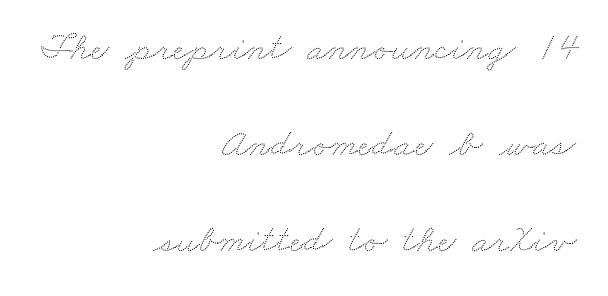
The image shows 40 px wide type; set right-aligned, loose line spacing (2.4x), normal letter spacing, not underlined; low stroke contrast and a small x-height.
